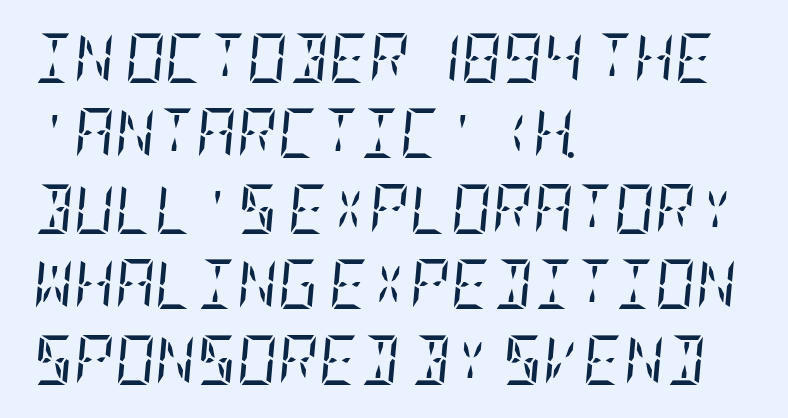
The characters are drawn with everyday or finer stroke widths. The strip under each line holds only bare page. Quick note: interline space is typical. A student would call this left alignment; a typographer would say flush left, rag right. What kind of face is this? One with serifs.
